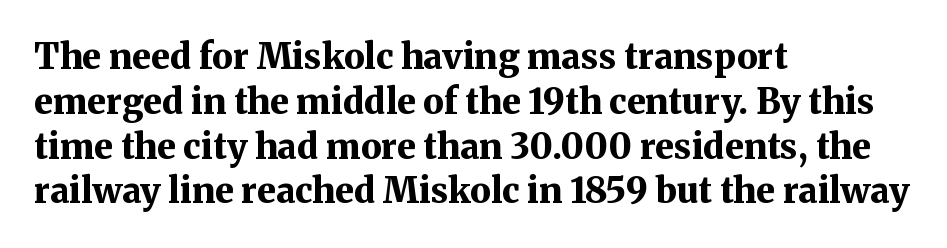
Q: Is the text bold? A: Yes.
Q: Is the text italic (slanted)? A: No, it is upright.
Q: Is the typeface a serif or a sans-serif typeface? A: Serif.
Q: Is the text underlined? A: No.
Q: How is the paragraph aligned? A: Left-aligned.
Q: Is the spacing between letters normal or unusually wide? A: Normal.
Q: Is the spacing between lines tight, normal or loose? A: Normal.
Q: Width (condensed, normal, or wide)? A: Normal.
Q: Stroke contrast? A: Medium.
Q: x-height? A: Medium.
Q: Monospaced? A: No.
